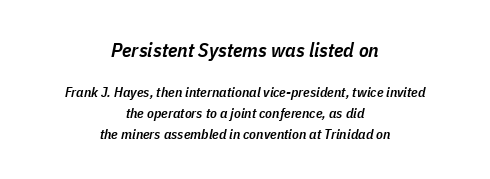
If you drew a line through each stem, it would be angled. Descenders are the only things crossing below the line. Does extra space separate the letters? No, they use regular spacing. The font is running at a semibold setting, under full bold.
